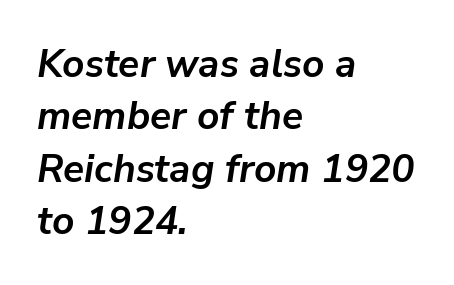
{"italic": "yes", "lean": "right", "slant_degrees": 9, "bold": "yes", "weight": "semibold", "width": "normal", "stroke_contrast": "low", "x_height": "medium", "monospaced": "no", "underline": "no", "align": "left", "line_spacing": "normal", "line_spacing_ratio": 1.34, "letter_spacing": "normal", "letter_spacing_em": 0.0, "glyph_px": 39}
